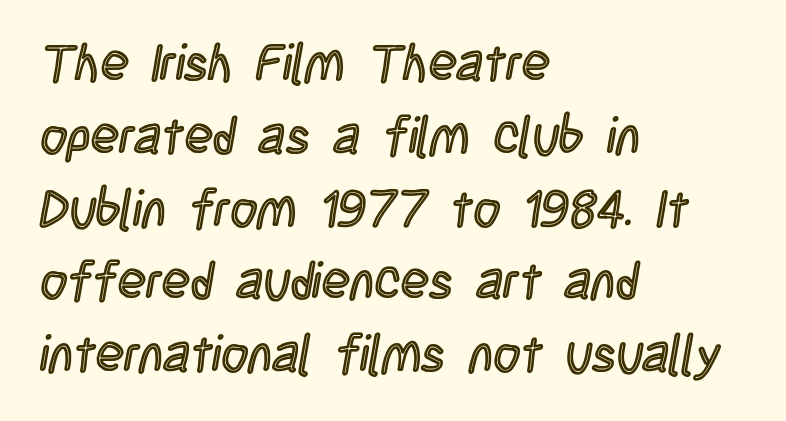
The image shows 52 px condensed type; set left-aligned, normal line spacing (1.4x), normal letter spacing, not underlined; a large x-height.
